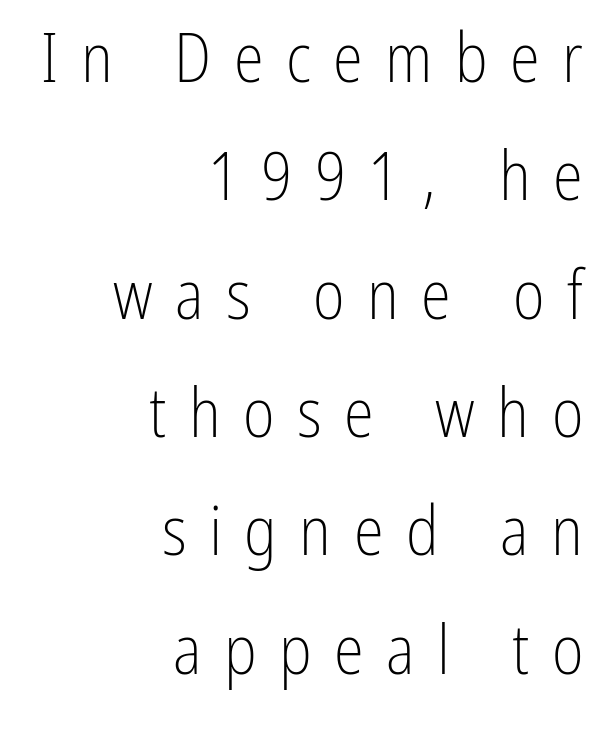
Q: Is the text bold? A: No.
Q: Is the text italic (slanted)? A: No, it is upright.
Q: Is the typeface a serif or a sans-serif typeface? A: Sans-serif.
Q: Is the text underlined? A: No.
Q: How is the paragraph aligned? A: Right-aligned.
Q: Is the spacing between letters normal or unusually wide? A: Unusually wide.
Q: Width (condensed, normal, or wide)? A: Condensed.
Q: Stroke contrast? A: Low.
Q: x-height? A: Medium.
Q: Monospaced? A: No.
